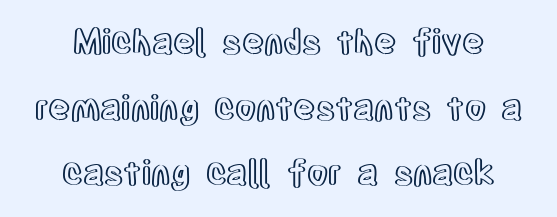
Nope, not italic — everything's standing straight. Do the characters align in a grid? No, the font is proportional. Observe the ordinary spacing: letters are neighbours, not strangers. Only glyphs here, with clear space below each row.
